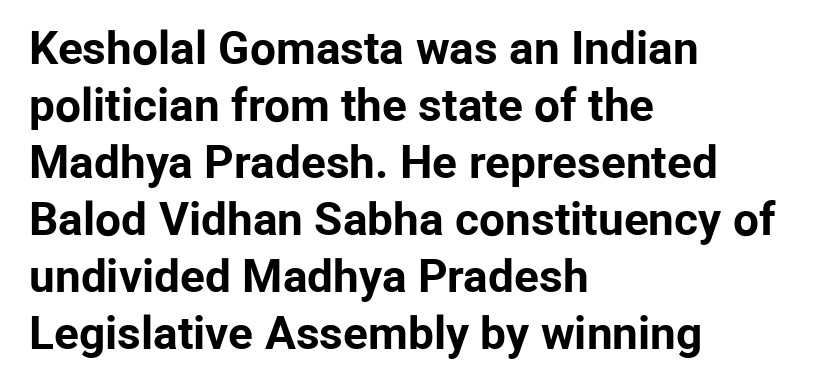
The image shows 46 px bold sans-serif type, upright; set left-aligned, line spacing 1.24x, normal letter spacing, not underlined; low stroke contrast and a medium x-height.
